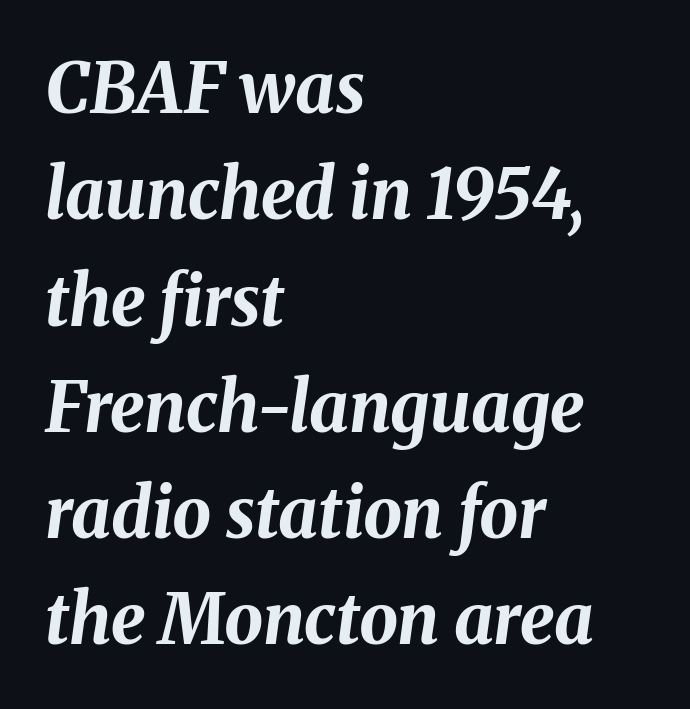
The image shows 69 px bold type, italic (leaning right); set left-aligned, normal line spacing (1.54x), normal letter spacing, not underlined; medium stroke contrast and a medium x-height.
